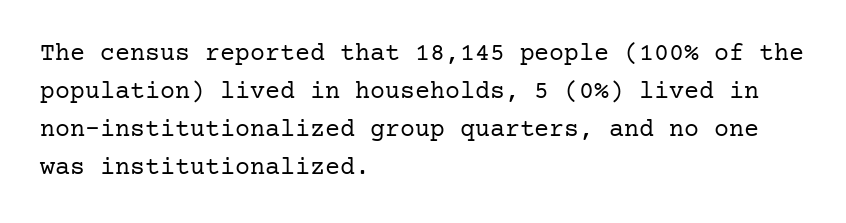
{"italic": "no", "bold": "no", "underline": "no", "align": "left", "line_spacing": "normal", "line_spacing_ratio": 1.52, "letter_spacing": "normal", "letter_spacing_em": 0.0, "glyph_px": 25}
